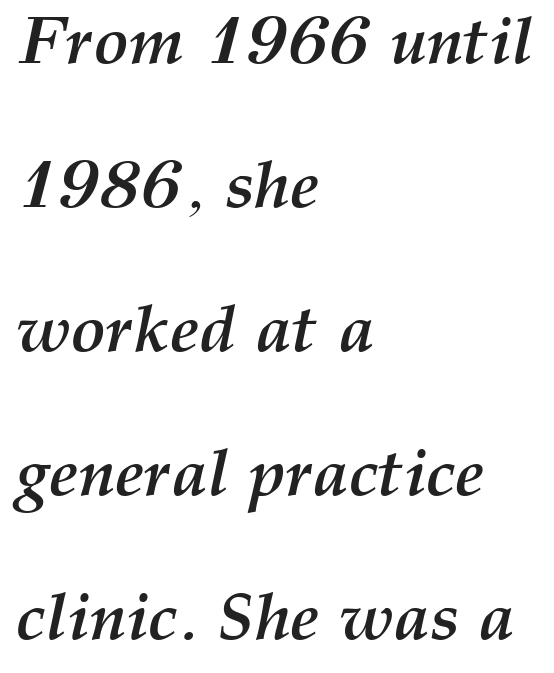
The image shows 66 px semibold type, italic (leaning right); set left-aligned, loose line spacing (2.18x), normal letter spacing, not underlined; medium stroke contrast and a medium x-height.
